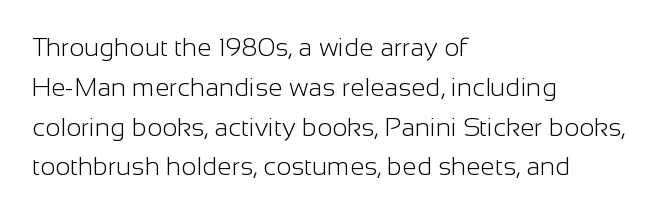
Nobody touched the tracking dial on this one. Line starts are locked; line ends wander. The block of text has a typical density, with ordinary space between rows. The glyphs are unaccompanied by any horizontal stroke below them. Notice how the stems are strictly vertical — no italics here. These glyphs show unthickened strokes, regular width or finer.
